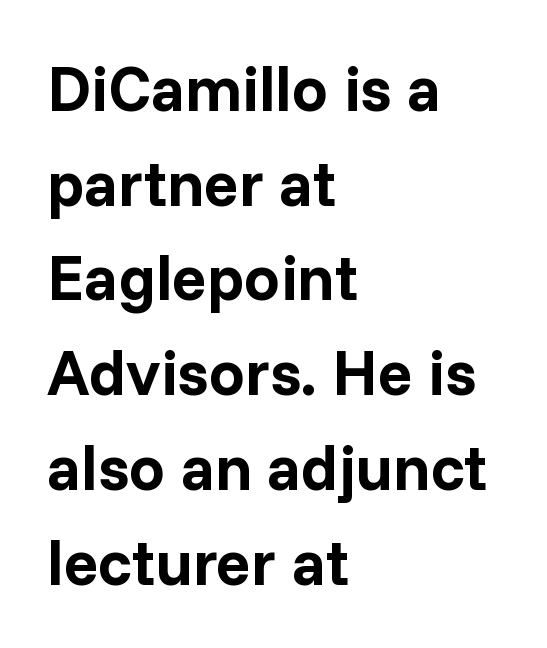
Q: Is the text bold? A: Yes.
Q: Is the text italic (slanted)? A: No, it is upright.
Q: Is the typeface a serif or a sans-serif typeface? A: Sans-serif.
Q: Is the text underlined? A: No.
Q: How is the paragraph aligned? A: Left-aligned.
Q: Is the spacing between letters normal or unusually wide? A: Normal.
Q: Is the spacing between lines tight, normal or loose? A: Normal.
Q: Width (condensed, normal, or wide)? A: Normal.
Q: Stroke contrast? A: Low.
Q: x-height? A: Medium.
Q: Monospaced? A: No.
